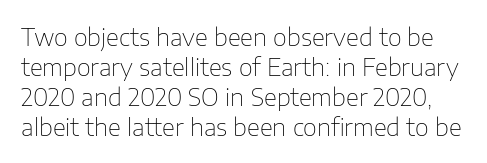
Students, note that the glyphs here touch the page at normal intervals. The baseline area is clear. The vertical gap from one line to the next is medium. No extra ink here — the face is not bold. Nope, not italic — everything's standing straight.
